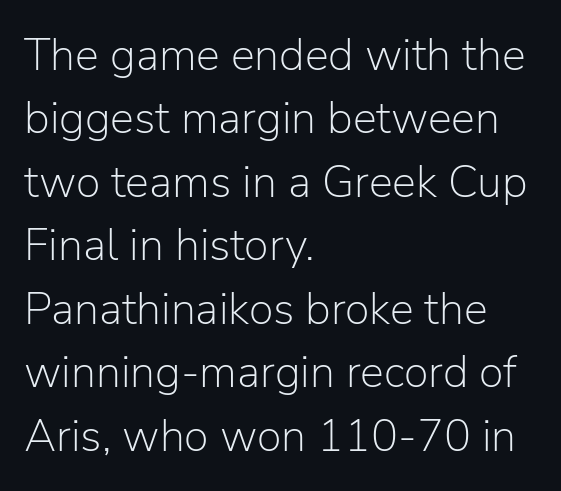
The image shows 45 px light sans-serif type, upright; set left-aligned, normal line spacing (1.41x), normal letter spacing, not underlined; low stroke contrast and a medium x-height.
